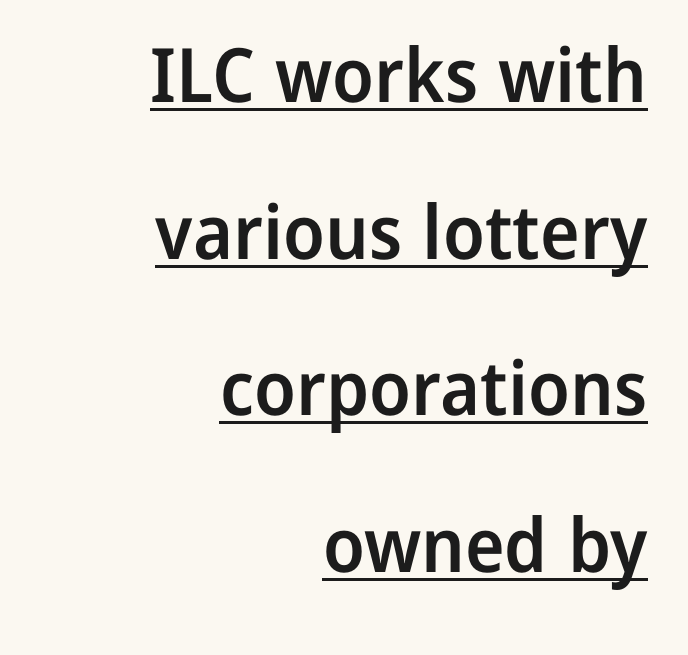
Q: Is the text bold? A: Semi-bold.
Q: Is the text italic (slanted)? A: No, it is upright.
Q: Is the typeface a serif or a sans-serif typeface? A: Sans-serif.
Q: Is the text underlined? A: Yes.
Q: How is the paragraph aligned? A: Right-aligned.
Q: Is the spacing between letters normal or unusually wide? A: Normal.
Q: Is the spacing between lines tight, normal or loose? A: Loose.
Q: Width (condensed, normal, or wide)? A: Normal.
Q: Stroke contrast? A: Low.
Q: x-height? A: Medium.
Q: Monospaced? A: No.
